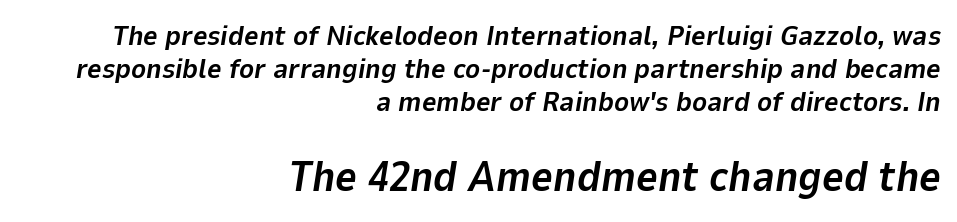
Italic? Definitely — the glyphs are oblique. Look at the stroke-to-counter ratio: heavy, a bold. The rag falls on the left side of this text block. The type is set solid horizontally, with unmodified tracking. Whoever set this made the second block the dominant, larger element. This sample has the flowing, uneven cadence of proportional lettering.
